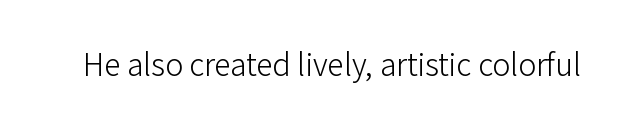
The image shows 30 px light sans-serif type, upright; set normal letter spacing, not underlined; low stroke contrast and a medium x-height.
